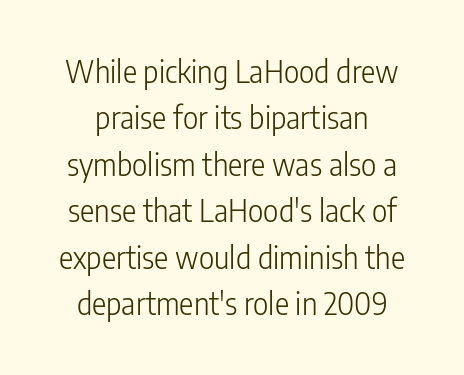
The image shows 30 px light, condensed sans-serif type, upright; set normal line spacing (1.55x), normal letter spacing, not underlined; low stroke contrast and a medium x-height.
